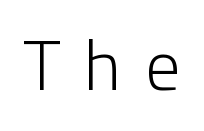
The image shows 71 px light sans-serif type, upright; set unusually wide letter spacing (+0.33 em), not underlined; low stroke contrast and a medium x-height.
